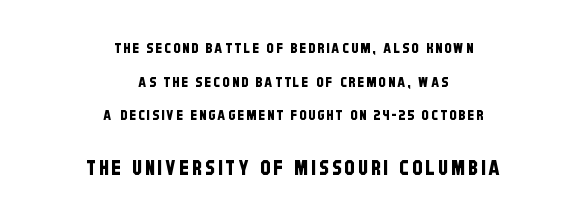
Q: Is the text underlined? A: No.
Q: How is the paragraph aligned? A: Centered.
Q: Is the spacing between lines tight, normal or loose? A: Loose.
Q: Which block of text is set in a larger size, the first (top) or the second (bottom)? A: The second (bottom) one.
